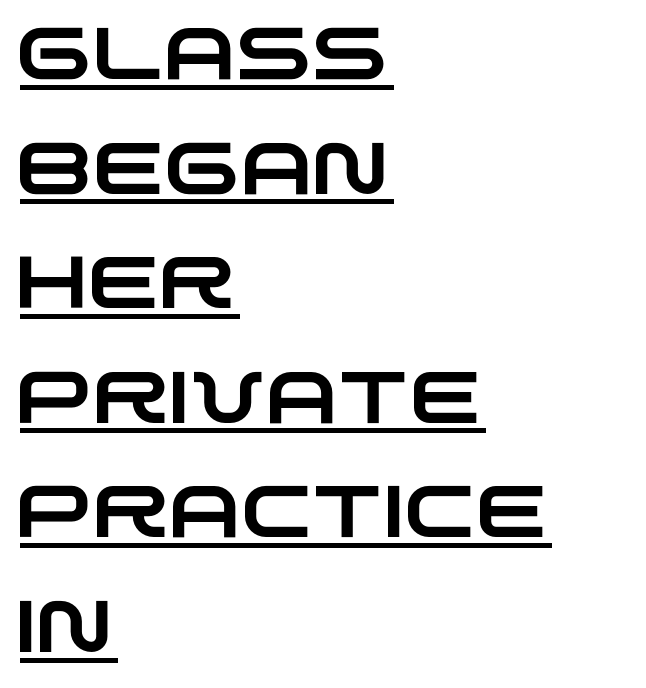
The block of text has a typical density, with ordinary space between rows. You can see a thin bar hugging the bottom of the glyphs. This sample has the flowing, uneven cadence of proportional lettering. The passage shown has conventional tracking throughout. If you drew a ruler down the left edge, every line would touch it.
